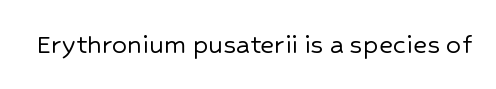
Rendered with straight, roman letterforms. Clear beneath every line of the passage. Short note: letters normally spaced. The letters advance in unequal steps, a hallmark of proportional type.
